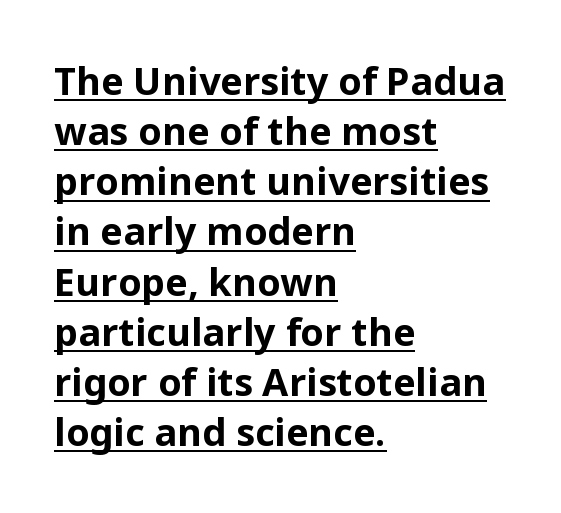
Q: Is the text bold? A: Yes.
Q: Is the text italic (slanted)? A: No, it is upright.
Q: Is the typeface a serif or a sans-serif typeface? A: Sans-serif.
Q: Is the text underlined? A: Yes.
Q: How is the paragraph aligned? A: Left-aligned.
Q: Is the spacing between letters normal or unusually wide? A: Normal.
Q: Is the spacing between lines tight, normal or loose? A: Normal.
Q: Width (condensed, normal, or wide)? A: Normal.
Q: Stroke contrast? A: Low.
Q: x-height? A: Medium.
Q: Monospaced? A: No.
